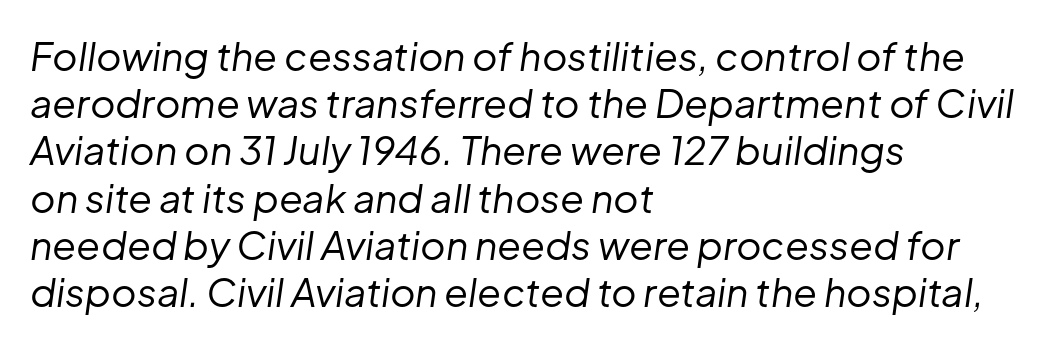
{"italic": "yes", "lean": "right", "slant_degrees": 8, "bold": "no", "weight": "regular", "width": "normal", "stroke_contrast": "low", "x_height": "medium", "monospaced": "no", "underline": "no", "align": "left", "line_spacing_ratio": 1.21, "letter_spacing": "normal", "letter_spacing_em": 0.0, "glyph_px": 39}
